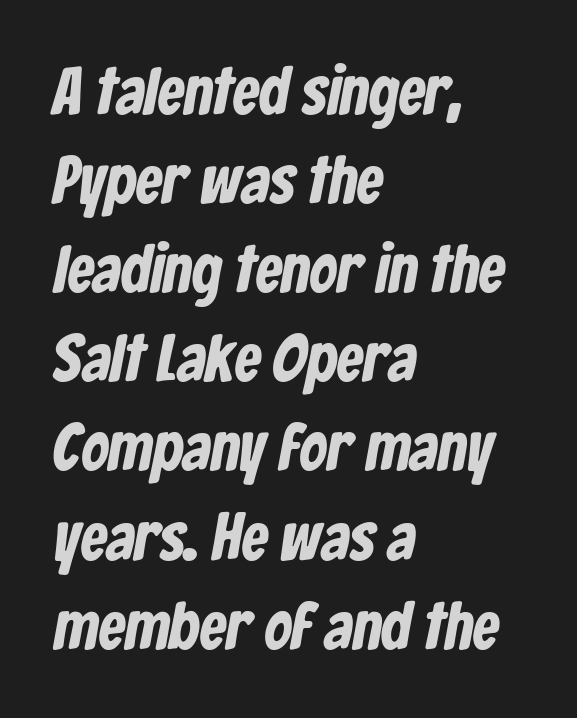
The image shows 67 px condensed sans-serif type; set left-aligned, normal line spacing (1.33x), normal letter spacing, not underlined; low stroke contrast and a medium x-height.
